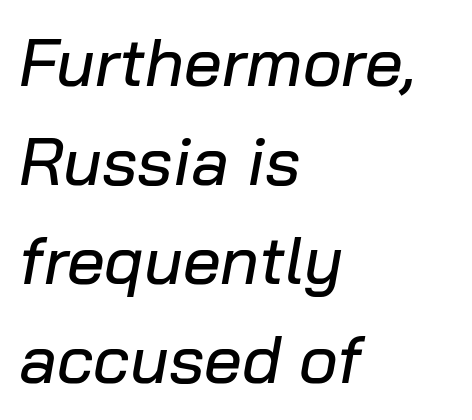
The image shows 67 px text type, italic (leaning right); set left-aligned, normal line spacing (1.48x), normal letter spacing, not underlined; low stroke contrast and a medium x-height.
